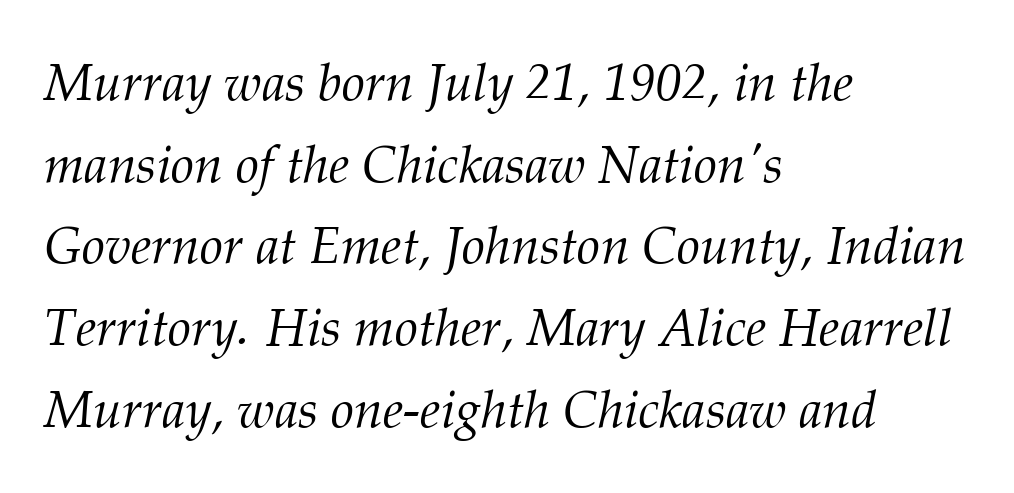
The image shows 52 px light serif type, italic (leaning right); set left-aligned, normal line spacing (1.57x), normal letter spacing, not underlined; medium stroke contrast and a medium x-height.
